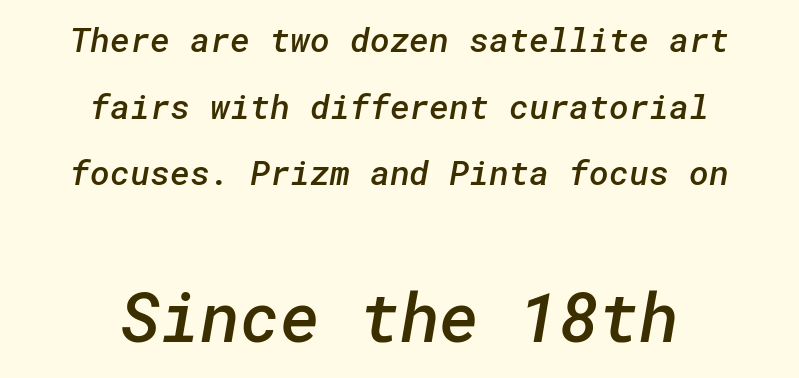
{"serif": "no", "bold": "semi", "weight": "semibold", "width": "normal", "stroke_contrast": "low", "x_height": "medium", "underline": "no", "align": "center", "line_spacing": "loose", "line_spacing_ratio": 1.96, "letter_spacing": "normal", "letter_spacing_em": 0.0, "larger_block": "second", "size_ratio": 2.0, "glyph_px": 68}
